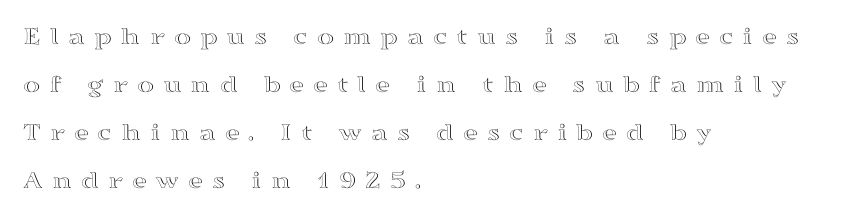
Q: Is the text italic (slanted)? A: No, it is upright.
Q: Is the text underlined? A: No.
Q: How is the paragraph aligned? A: Left-aligned.
Q: Is the spacing between letters normal or unusually wide? A: Unusually wide.
